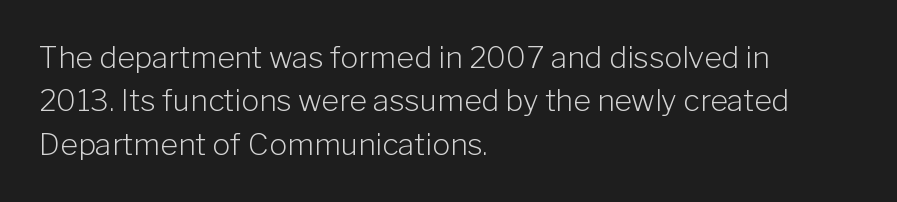
The lines are quadded left. Note the varied advance widths — an 'i' is clearly narrower than an 'm'. The specimen omits any rule beneath the text block's lines. No chunkiness to these letters — they're not bold. The typeface chosen for these lines omits serifs.
